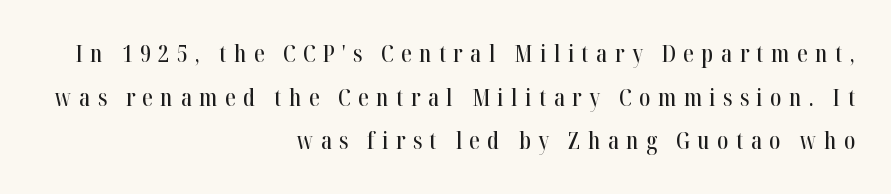
The image shows 24 px text type, upright; set right-aligned, line spacing 1.82x, unusually wide letter spacing (+0.31 em), not underlined.
